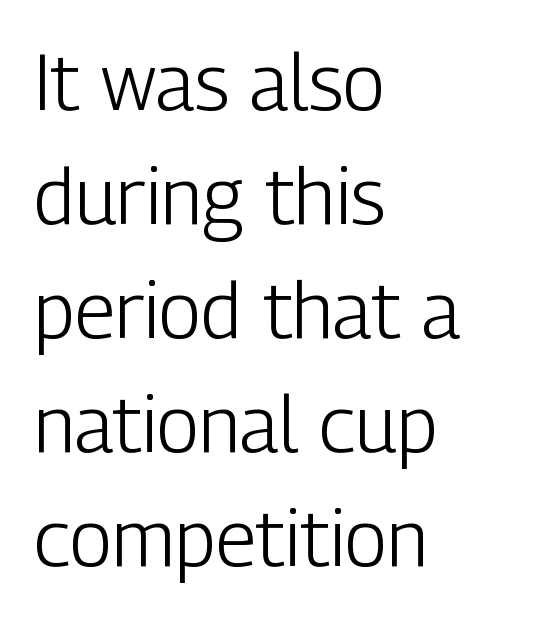
Character widths vary here, with narrow letters taking less room than wide ones. Words appear dense and cohesive because spacing is normal. Unmarked baselines from the first word to the last. No heavy texture on the line: the type isn't bold. Line beginnings align vertically; line endings do not.
